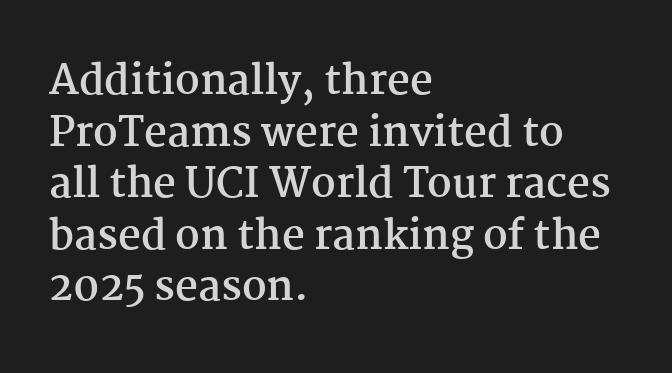
The image shows 40 px semibold serif type, upright; set left-aligned, normal line spacing (1.29x), normal letter spacing, not underlined; medium stroke contrast and a medium x-height.
